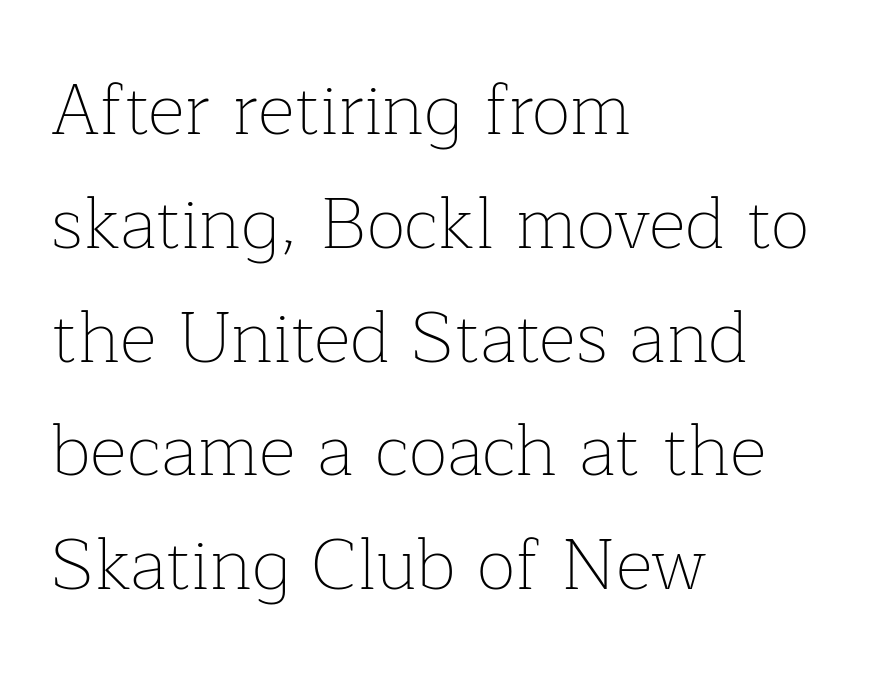
{"serif": "yes", "italic": "no", "bold": "no", "weight": "thin", "width": "normal", "stroke_contrast": "low", "x_height": "medium", "monospaced": "no", "underline": "no", "align": "left", "line_spacing": "normal", "line_spacing_ratio": 1.58, "letter_spacing": "normal", "letter_spacing_em": 0.0, "glyph_px": 72}
